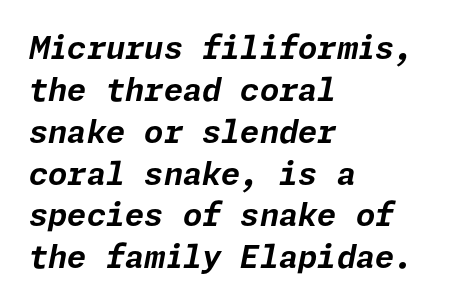
Q: Is the text bold? A: Yes.
Q: Is the text italic (slanted)? A: Yes, it leans right by about 11 degrees.
Q: Is the text underlined? A: No.
Q: How is the paragraph aligned? A: Left-aligned.
Q: Is the spacing between letters normal or unusually wide? A: Normal.
Q: Is the spacing between lines tight, normal or loose? A: Normal.
Q: Width (condensed, normal, or wide)? A: Normal.
Q: Stroke contrast? A: Low.
Q: x-height? A: Medium.
